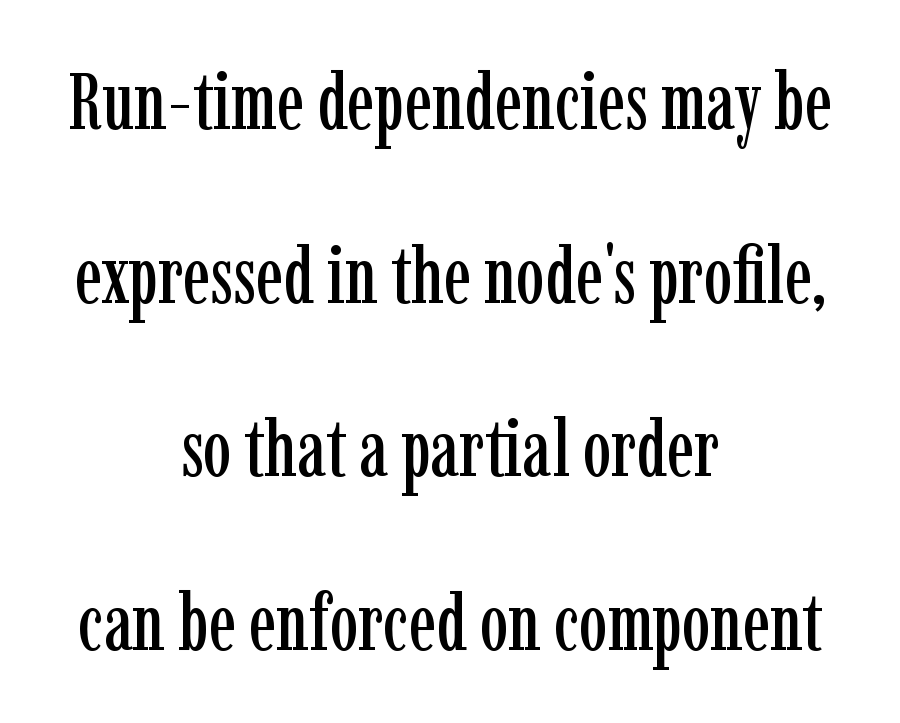
Serifs: yes, visible at the terminals of the letterforms. Italic: no, the glyphs are upright roman. Do the characters align in a grid? No, the font is proportional. The glyphs are unaccompanied by any horizontal stroke below them. The designer dialed line spacing up above the default. Horizontally, the lines are justified to the midpoint only.
